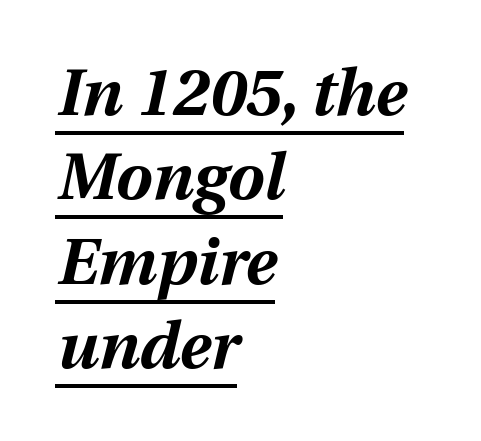
Q: Is the text bold? A: Yes.
Q: Is the text italic (slanted)? A: Yes, it leans right by about 12 degrees.
Q: Is the text underlined? A: Yes.
Q: How is the paragraph aligned? A: Left-aligned.
Q: Is the spacing between letters normal or unusually wide? A: Normal.
Q: Is the spacing between lines tight, normal or loose? A: Normal.
Q: Width (condensed, normal, or wide)? A: Normal.
Q: Stroke contrast? A: Medium.
Q: x-height? A: Medium.
Q: Monospaced? A: No.
